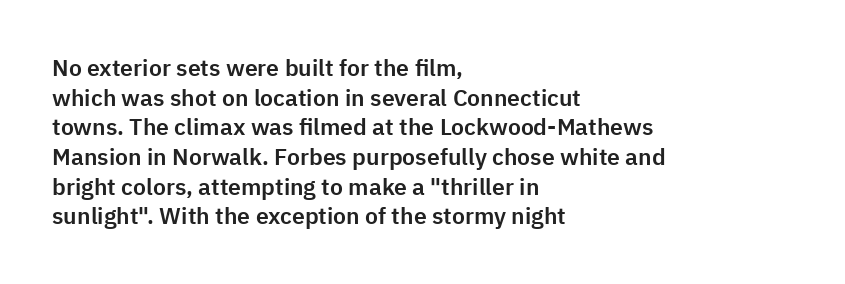
{"italic": "no", "underline": "no", "align": "left", "line_spacing": "normal", "line_spacing_ratio": 1.29, "letter_spacing": "normal", "letter_spacing_em": 0.0, "glyph_px": 23}
